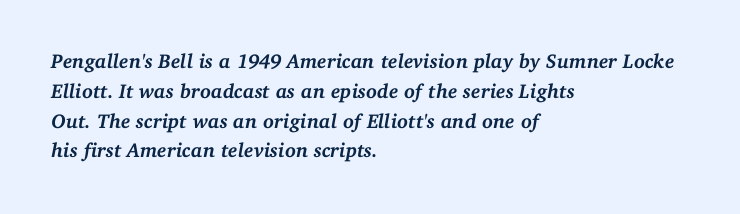
The image shows 20 px bold type, italic (leaning right); set left-aligned, normal line spacing (1.49x), normal letter spacing, not underlined.
